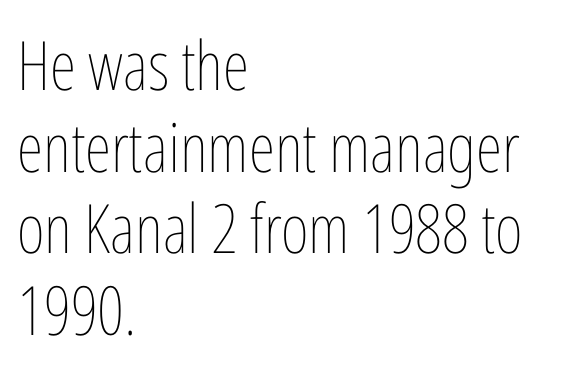
The image shows 68 px thin, condensed type, upright; set left-aligned, line spacing 1.2x, normal letter spacing, not underlined; low stroke contrast and a medium x-height.
